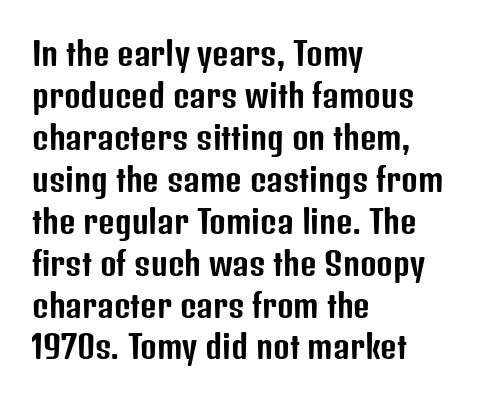
The words here are not underlined. The font's upright variant was chosen for this text. Whoever set this chose a conventional vertical rhythm. One-word summary of the alignment: left. Character widths vary here, with narrow letters taking less room than wide ones. Here the glyphs are tracked normally, forming tight word shapes.
